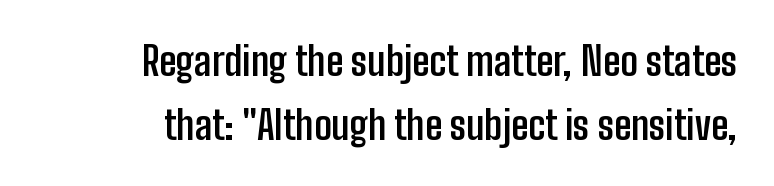
The image shows 39 px semibold, condensed sans-serif type, upright; set normal line spacing (1.63x), normal letter spacing, not underlined; low stroke contrast and a medium x-height.
